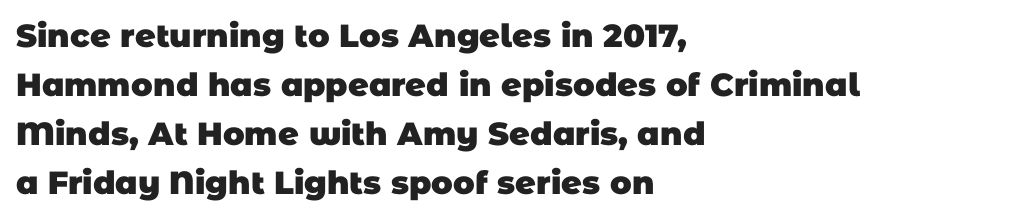
Q: Is the text bold? A: Yes.
Q: Is the typeface a serif or a sans-serif typeface? A: Sans-serif.
Q: Is the text underlined? A: No.
Q: How is the paragraph aligned? A: Left-aligned.
Q: Is the spacing between letters normal or unusually wide? A: Normal.
Q: Is the spacing between lines tight, normal or loose? A: Normal.
Q: Width (condensed, normal, or wide)? A: Normal.
Q: Stroke contrast? A: Low.
Q: x-height? A: Large.
Q: Monospaced? A: No.
